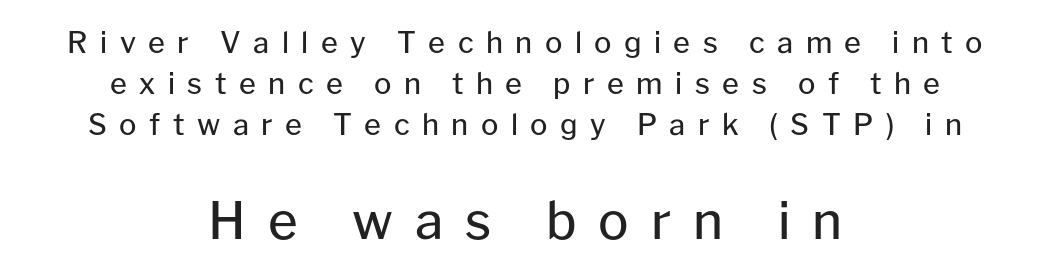
{"serif": "no", "italic": "no", "bold": "no", "weight": "regular", "width": "normal", "stroke_contrast": "low", "x_height": "medium", "monospaced": "no", "underline": "no", "align": "center", "line_spacing": "normal", "line_spacing_ratio": 1.42, "letter_spacing": "wide", "letter_spacing_em": 0.43, "larger_block": "second", "size_ratio": 1.76, "glyph_px": 51}
